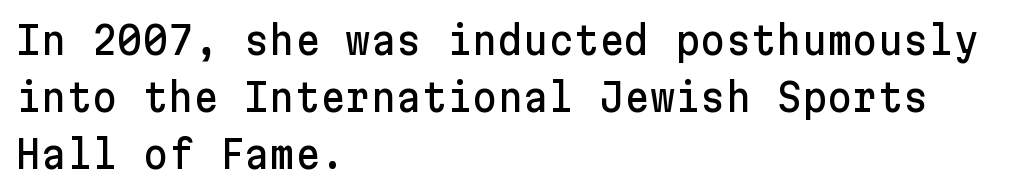
The image shows 39 px sans-serif type, upright; set left-aligned, normal line spacing (1.46x), normal letter spacing, not underlined; low stroke contrast and a medium x-height.
